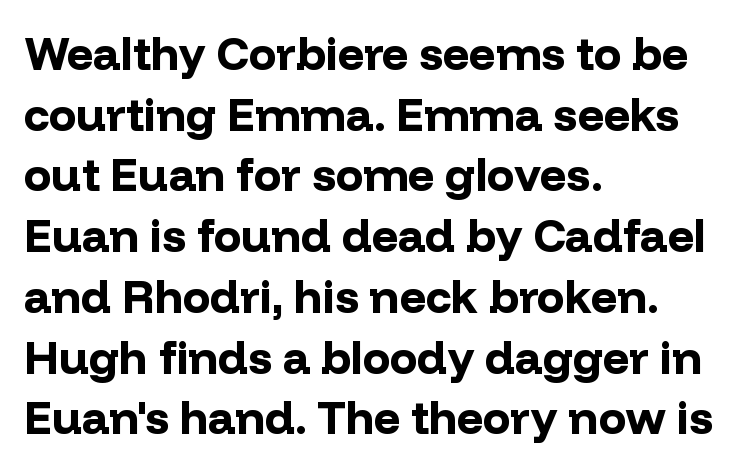
A bare baseline throughout the passage. No italicization has been applied; the sample stays upright. Classification — sans serif. Teacher's note: observe the even left margin — that is flush-left alignment. The designer left line spacing at the default.
